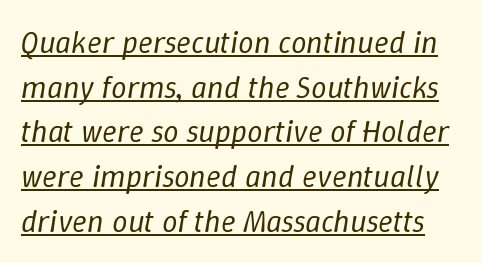
Q: Is the text bold? A: No.
Q: Is the text italic (slanted)? A: Yes, it leans right by about 9 degrees.
Q: Is the text underlined? A: Yes.
Q: Is the spacing between letters normal or unusually wide? A: Normal.
Q: Is the spacing between lines tight, normal or loose? A: Normal.
Q: Width (condensed, normal, or wide)? A: Normal.
Q: Stroke contrast? A: Low.
Q: x-height? A: Medium.
Q: Monospaced? A: No.
